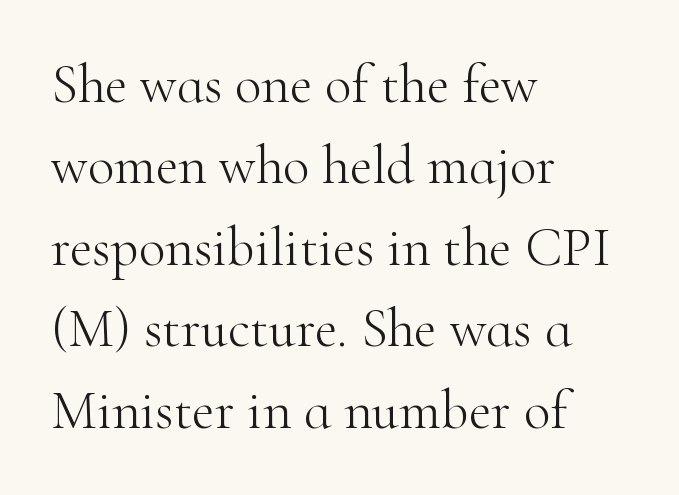
{"serif": "yes", "italic": "no", "bold": "no", "weight": "light", "width": "normal", "stroke_contrast": "high", "x_height": "small", "monospaced": "no", "underline": "no", "align": "left", "line_spacing": "normal", "line_spacing_ratio": 1.48, "letter_spacing": "normal", "letter_spacing_em": 0.0, "glyph_px": 55}
